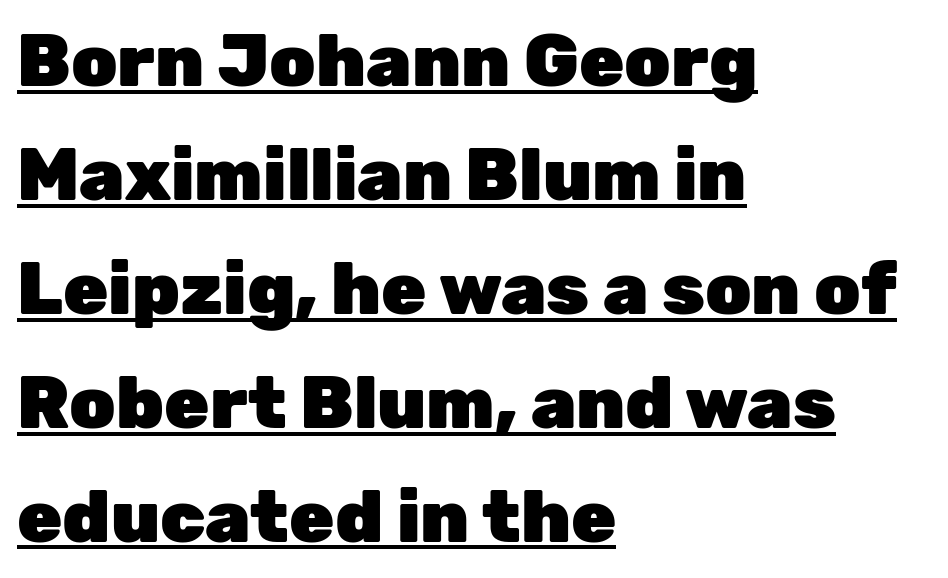
Q: Is the text bold? A: Yes.
Q: Is the text italic (slanted)? A: No, it is upright.
Q: Is the typeface a serif or a sans-serif typeface? A: Sans-serif.
Q: Is the text underlined? A: Yes.
Q: How is the paragraph aligned? A: Left-aligned.
Q: Is the spacing between letters normal or unusually wide? A: Normal.
Q: Is the spacing between lines tight, normal or loose? A: Normal.
Q: Width (condensed, normal, or wide)? A: Normal.
Q: Stroke contrast? A: Low.
Q: x-height? A: Medium.
Q: Monospaced? A: No.
